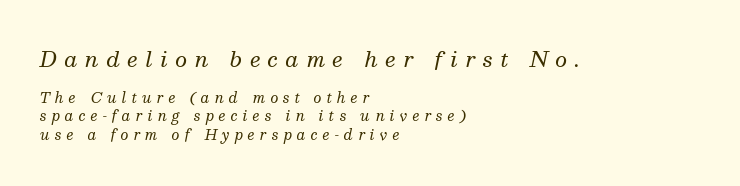
{"italic": "yes", "lean": "right", "slant_degrees": 13, "bold": "no", "underline": "no", "align": "left", "line_spacing": "normal", "line_spacing_ratio": 1.33, "letter_spacing": "wide", "letter_spacing_em": 0.36, "larger_block": "first", "size_ratio": 1.5, "glyph_px": 21}
